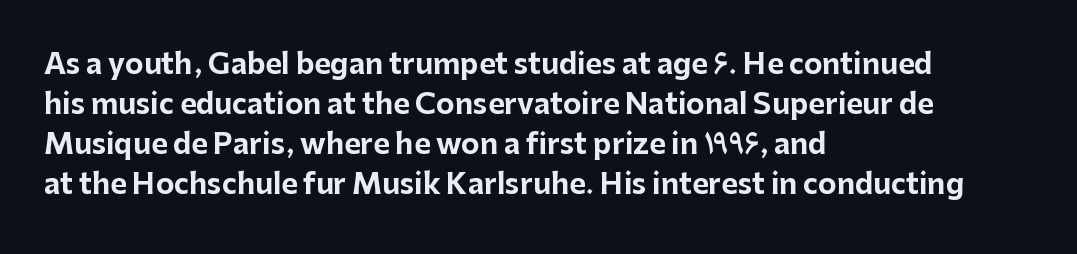
Q: Is the text bold? A: Yes.
Q: Is the text italic (slanted)? A: No, it is upright.
Q: Is the typeface a serif or a sans-serif typeface? A: Sans-serif.
Q: Is the text underlined? A: No.
Q: How is the paragraph aligned? A: Left-aligned.
Q: Is the spacing between letters normal or unusually wide? A: Normal.
Q: Is the spacing between lines tight, normal or loose? A: Normal.
Q: Width (condensed, normal, or wide)? A: Normal.
Q: Stroke contrast? A: Low.
Q: x-height? A: Medium.
Q: Monospaced? A: No.
